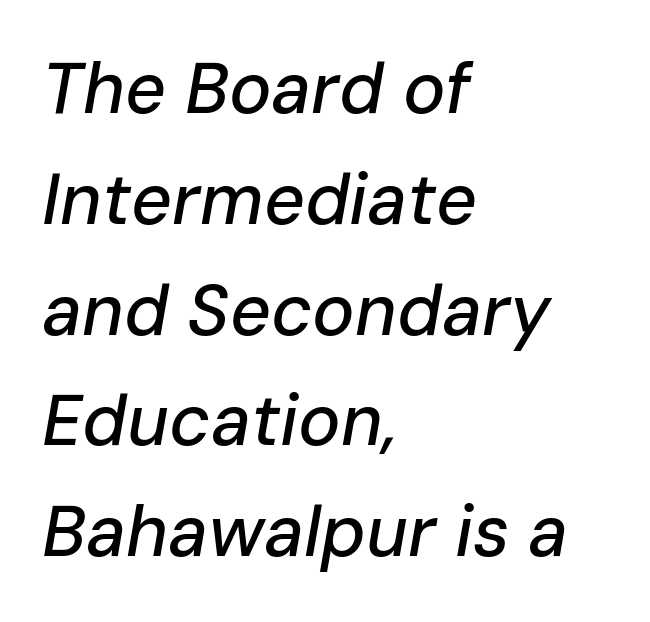
The image shows 71 px text type, italic (leaning right); set left-aligned, normal line spacing (1.56x), normal letter spacing, not underlined; low stroke contrast and a medium x-height.
